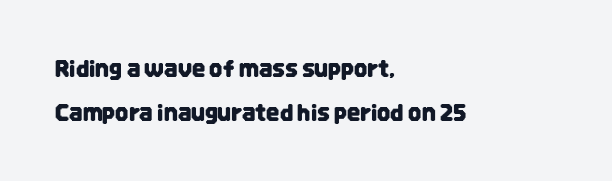
The ragged edge is on the right, which tells us the setting is flush left. Any mark beneath the type? The region is blank. Tracking here is standard; glyphs follow each other at the usual distance. The lines are spread far apart with generous leading. Nope, not italic — everything's standing straight.
